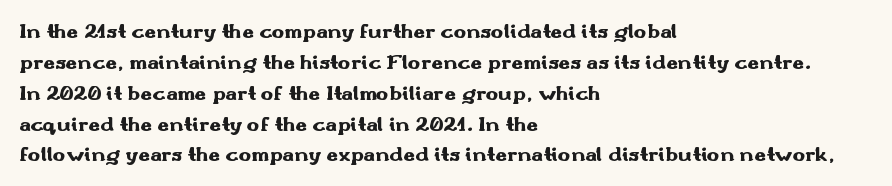
Posture: vertical. A classic flush-left, rag-right setting is used for this passage. Horizontal bands of white between lines are of average thickness. Each word holds together tightly as a unit, with standard inter-letter gaps. The font is running at its bold setting.
